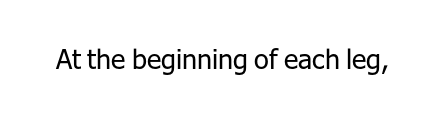
{"italic": "no", "bold": "no", "underline": "no", "letter_spacing": "normal", "letter_spacing_em": 0.0, "glyph_px": 27}
